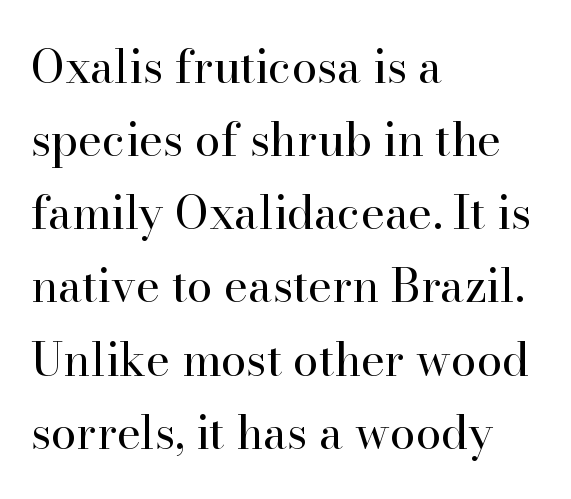
Compared with typical paragraphs, the rows here are spaced about the same. A clean baseline with only descenders dipping below it. Weight class: somewhere from thin through regular. Tracking value appears to be zero — textbook default spacing. Layout note: lines flush left. The letters carry serifs — small finishing strokes at the ends of their stems.
